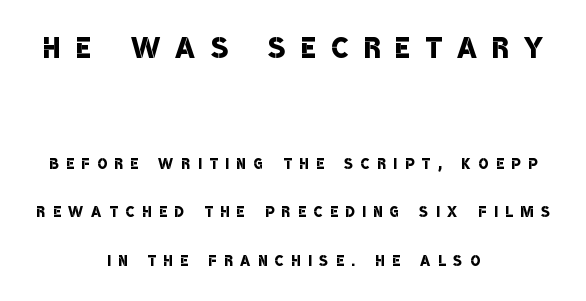
The image shows 39 px semibold, condensed sans-serif type; set centered, loose line spacing (2.41x), unusually wide letter spacing (+0.4 em), not underlined; the first (top) block is 1.95x larger; low stroke contrast and a large x-height.
